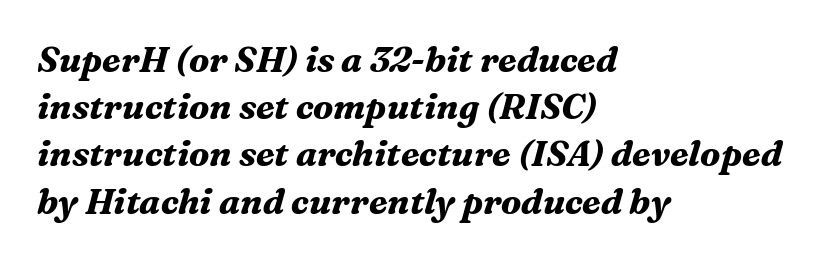
The area under the type is left untouched. Teacher's note: observe the even left margin — that is flush-left alignment. These lines are composed in type with serifs. The font's italic variant was chosen for this text. The face used here is rendered with its standard letterfit.
